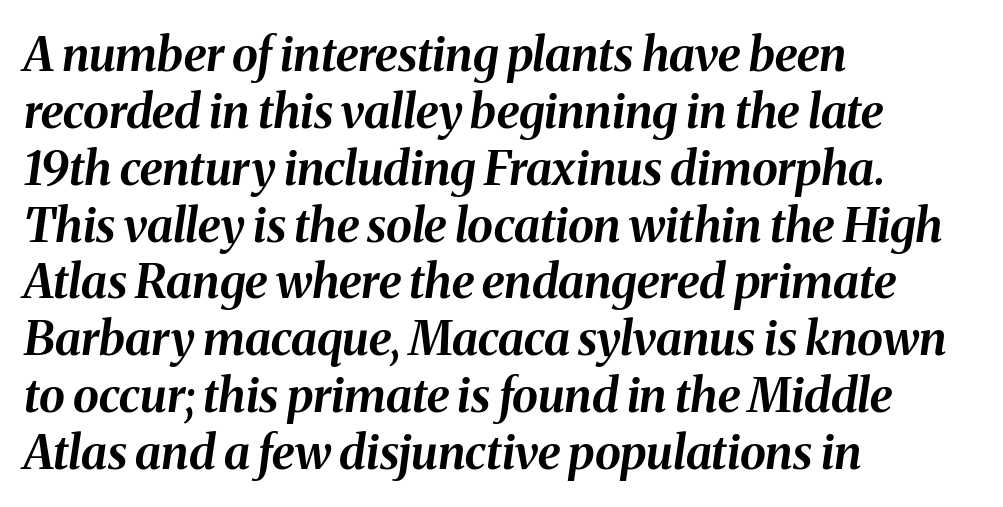
{"italic": "yes", "lean": "right", "slant_degrees": 8, "bold": "yes", "weight": "bold", "width": "normal", "stroke_contrast": "medium", "x_height": "medium", "monospaced": "no", "underline": "no", "align": "left", "line_spacing_ratio": 1.21, "letter_spacing": "normal", "letter_spacing_em": 0.0, "glyph_px": 47}
